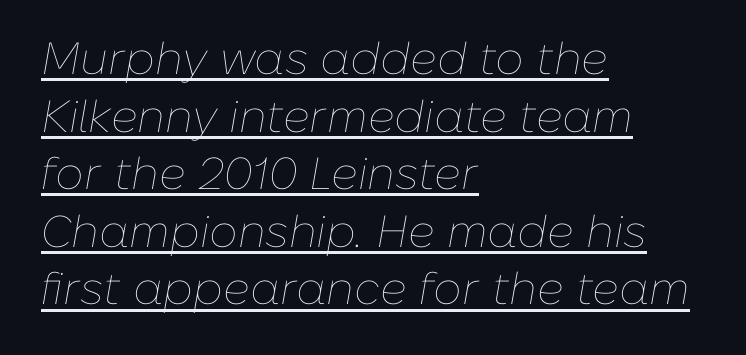
Do the characters align in a grid? No, the font is proportional. Beneath each row of characters lies a ruled line. Each line starts at the same left margin while the right side varies. If you measured baseline to baseline, you'd find a middling distance. The glyphs look as if they've been sheared to an angle.
